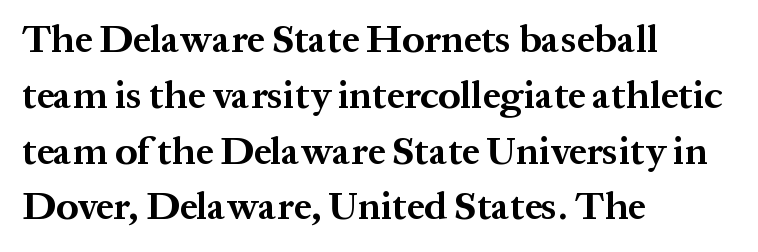
{"serif": "yes", "italic": "no", "bold": "yes", "weight": "bold", "width": "normal", "stroke_contrast": "medium", "x_height": "medium", "monospaced": "no", "underline": "no", "align": "left", "line_spacing": "normal", "line_spacing_ratio": 1.43, "letter_spacing": "normal", "letter_spacing_em": 0.0, "glyph_px": 39}
